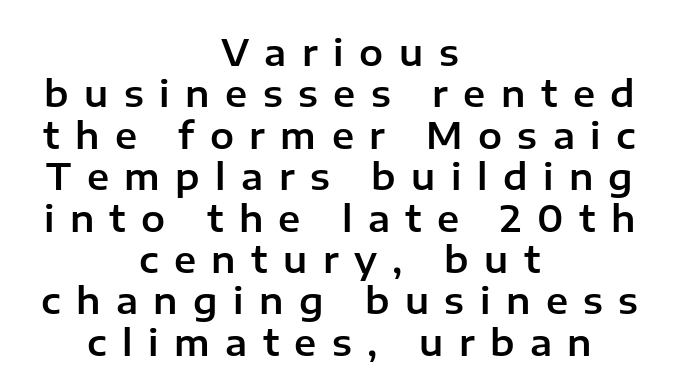
The image shows 36 px sans-serif type, upright; set centered, tight line spacing (1.15x), unusually wide letter spacing (+0.43 em), not underlined; low stroke contrast and a medium x-height.
